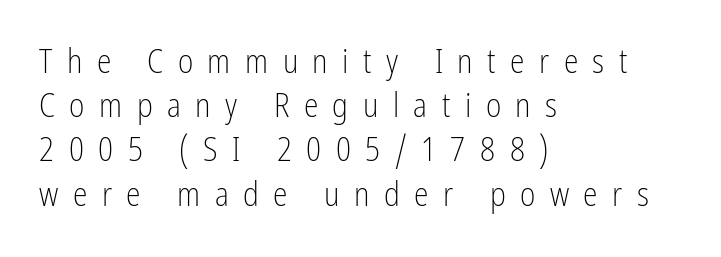
Each row of text sits above clean, open space. Interline gaps are of average width in this sample. Every stem runs plumb, perpendicular to the baseline. This sample is left-justified, so line endings fall wherever the words run out.
